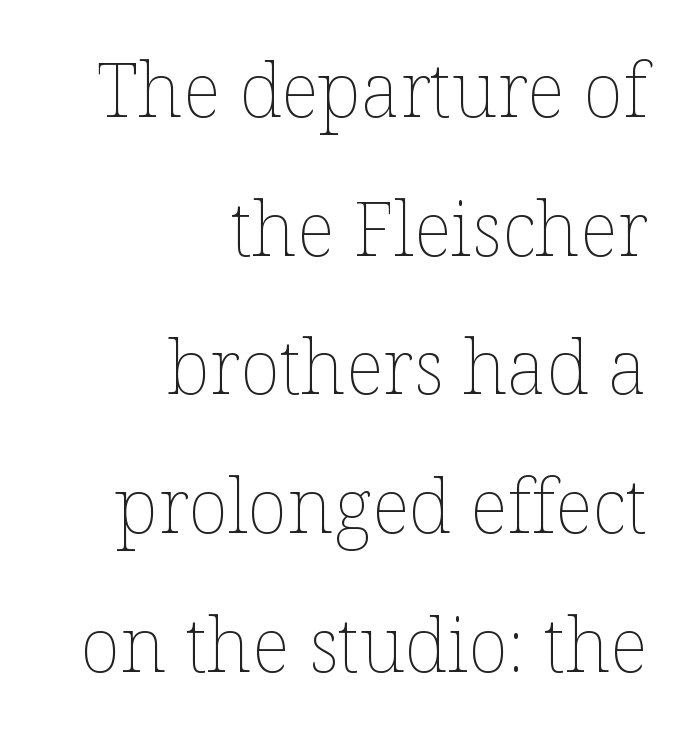
The image shows 75 px thin type, upright; set right-aligned, line spacing 1.85x, normal letter spacing, not underlined; low stroke contrast and a medium x-height.
